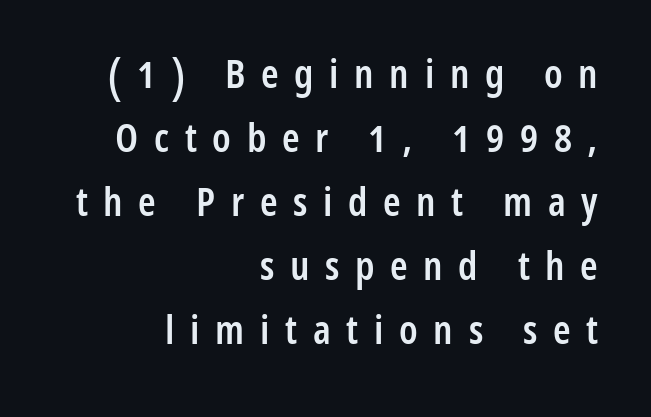
The image shows 40 px semibold, condensed sans-serif type, upright; set right-aligned, normal line spacing (1.6x), unusually wide letter spacing (+0.39 em), not underlined; low stroke contrast and a medium x-height.
